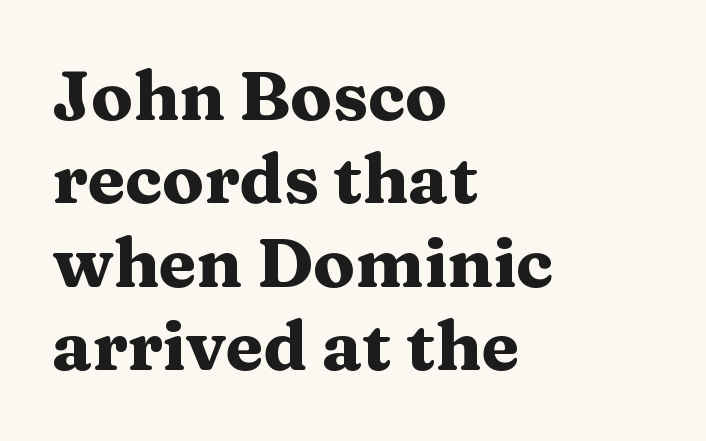
{"serif": "yes", "italic": "no", "bold": "yes", "weight": "heavy", "width": "wide", "stroke_contrast": "medium", "x_height": "medium", "monospaced": "no", "underline": "no", "align": "left", "line_spacing_ratio": 1.21, "letter_spacing": "normal", "letter_spacing_em": 0.0, "glyph_px": 69}
